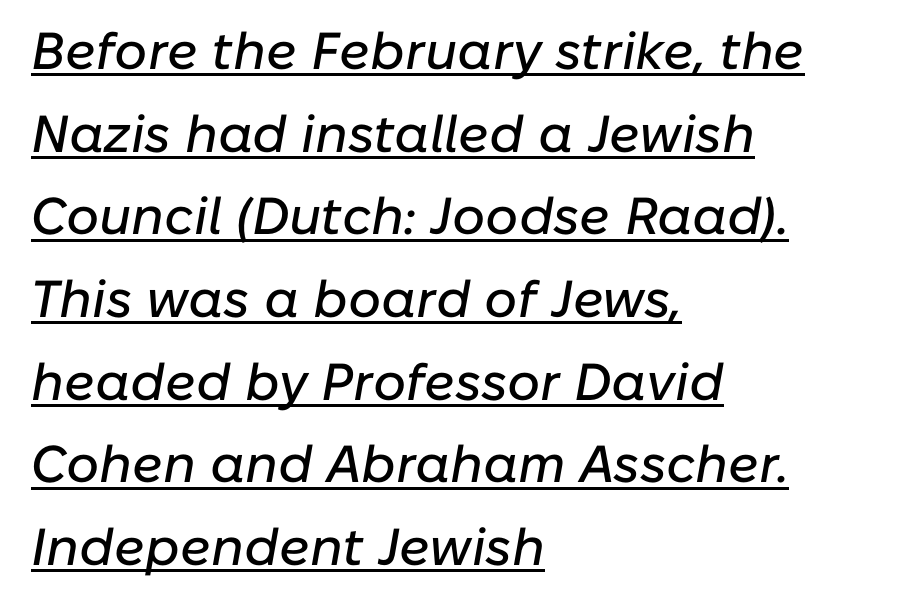
Q: Is the text italic (slanted)? A: Yes, it leans right by about 10 degrees.
Q: Is the text underlined? A: Yes.
Q: How is the paragraph aligned? A: Left-aligned.
Q: Is the spacing between letters normal or unusually wide? A: Normal.
Q: Is the spacing between lines tight, normal or loose? A: Normal.
Q: Width (condensed, normal, or wide)? A: Normal.
Q: Stroke contrast? A: Low.
Q: x-height? A: Medium.
Q: Monospaced? A: No.
